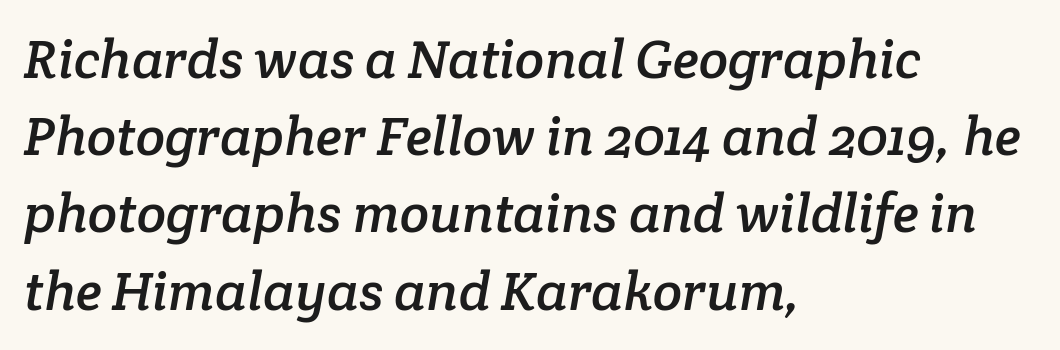
Standard letterfit; no display-style spreading of the glyphs. Honestly, the row spacing looks completely unremarkable. This rendering employs a face with finishing strokes, i.e., a serif. The face used here is proportionally spaced, like ordinary book or web type. Every row of glyphs begins at an identical x-position on the left.
